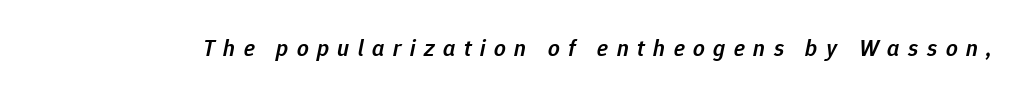
{"italic": "yes", "lean": "right", "slant_degrees": 12, "bold": "semi", "underline": "no", "letter_spacing": "wide", "letter_spacing_em": 0.37, "glyph_px": 23}
